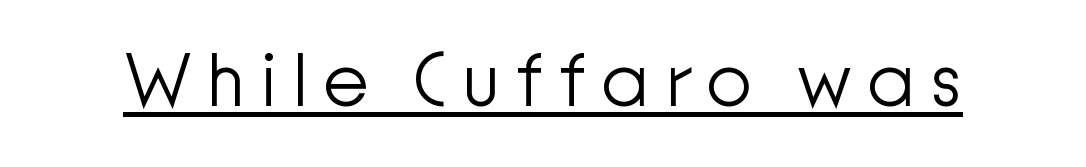
{"serif": "no", "italic": "no", "bold": "no", "weight": "light", "width": "normal", "stroke_contrast": "low", "x_height": "medium", "monospaced": "no", "underline": "yes", "glyph_px": 75}
